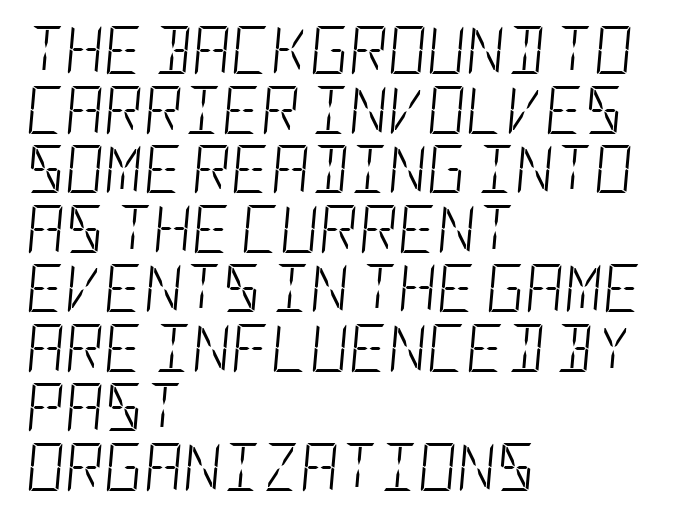
The image shows 48 px light, condensed type, italic (leaning right); set left-aligned, line spacing 1.24x, normal letter spacing, not underlined; low stroke contrast and a large x-height.
